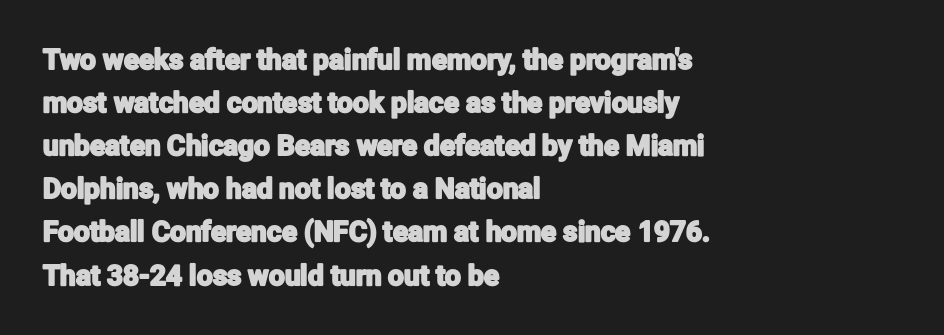
Each letter keeps its own natural width here, so spacing adapts to shape. The gaps between neighbouring characters are ordinary and unremarkable. The strip under each line holds only bare page. These lines stack with their left ends in a neat column. The face used here is a sans, in the tradition of grotesques and geometrics.
